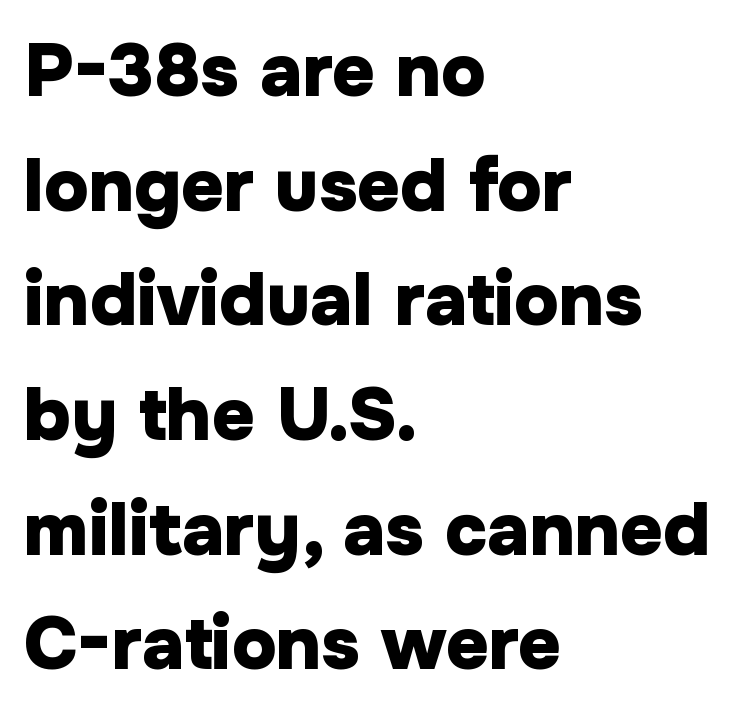
The image shows 74 px heavy sans-serif type, upright; set left-aligned, normal line spacing (1.55x), normal letter spacing, not underlined; low stroke contrast and a medium x-height.
